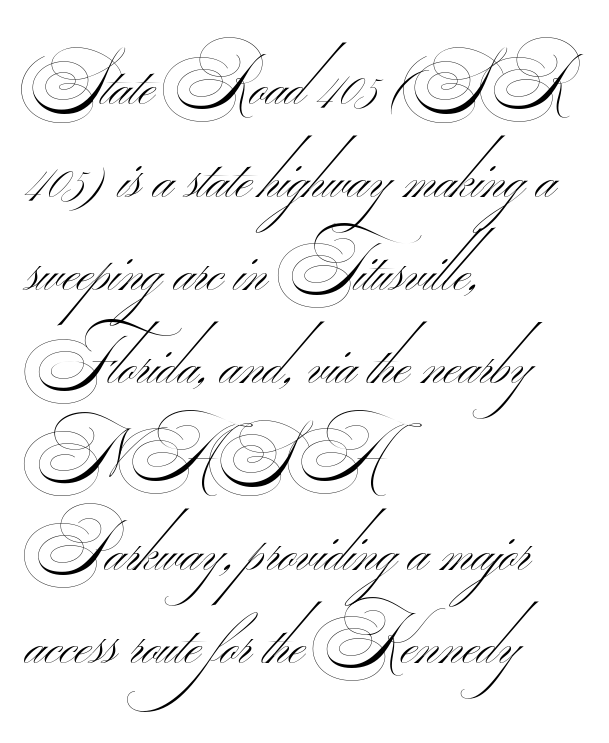
{"serif": "no", "bold": "no", "weight": "thin", "width": "wide", "stroke_contrast": "medium", "monospaced": "no", "underline": "no", "align": "left", "line_spacing": "normal", "line_spacing_ratio": 1.37, "letter_spacing": "normal", "letter_spacing_em": 0.0, "glyph_px": 68}
